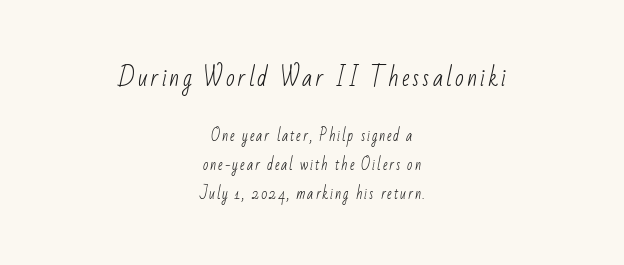
Students, observe: this is what heavily led, spacious text looks like. The whitespace from short lines is split evenly between both sides. The emphasis by scale lands on block number one, above. Nobody drew a line under any word here.
